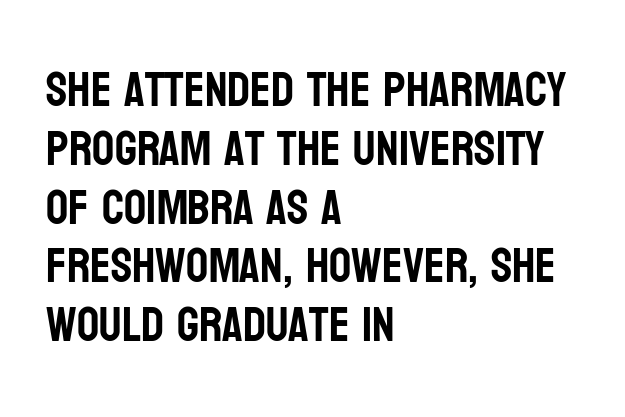
The image shows 49 px condensed sans-serif type, upright; set left-aligned, line spacing 1.2x, normal letter spacing, not underlined; low stroke contrast and a large x-height.
